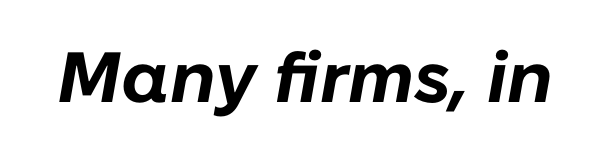
Standard letterfit; no display-style spreading of the glyphs. You could not count columns in this text — the font is proportionally spaced. The passage shown is not underscored anywhere. Every character sits at an angle, as italics do. In terms of weight, the rendering is a true, heavy bold.
